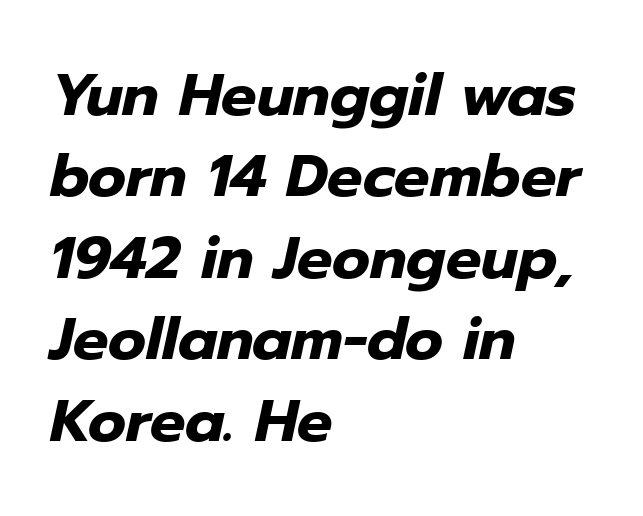
The image shows 59 px heavy type, italic (leaning right); set left-aligned, normal line spacing (1.38x), normal letter spacing, not underlined; low stroke contrast and a medium x-height.
